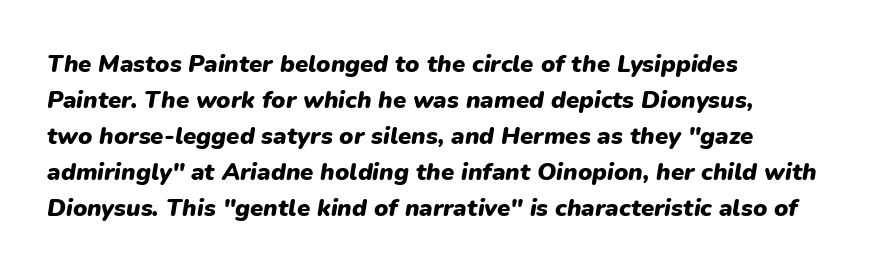
Q: Is the text bold? A: Yes.
Q: Is the text italic (slanted)? A: Yes, it leans right by about 9 degrees.
Q: Is the text underlined? A: No.
Q: How is the paragraph aligned? A: Left-aligned.
Q: Is the spacing between letters normal or unusually wide? A: Normal.
Q: Is the spacing between lines tight, normal or loose? A: Normal.
